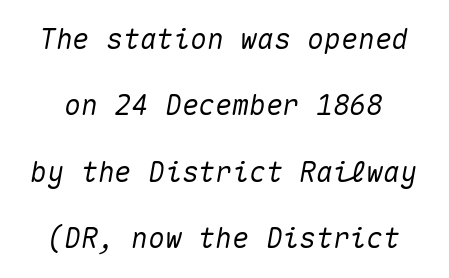
The image shows 28 px text type, italic (leaning right), monospaced; set loose line spacing (2.37x), normal letter spacing, not underlined; medium stroke contrast and a medium x-height.
